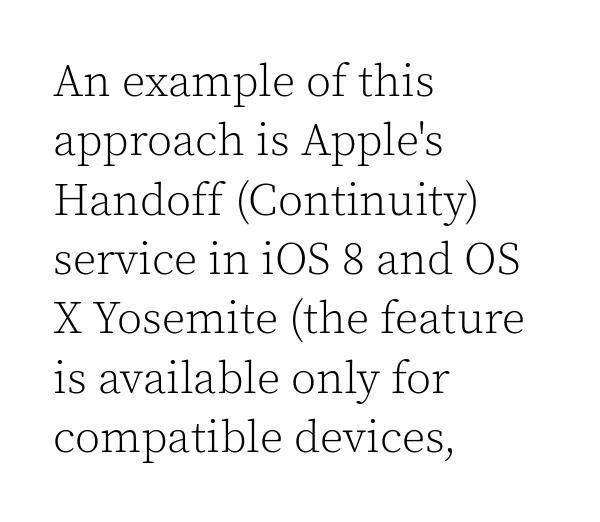
The image shows 46 px light serif type, upright; set left-aligned, normal line spacing (1.29x), normal letter spacing, not underlined; a medium x-height.
